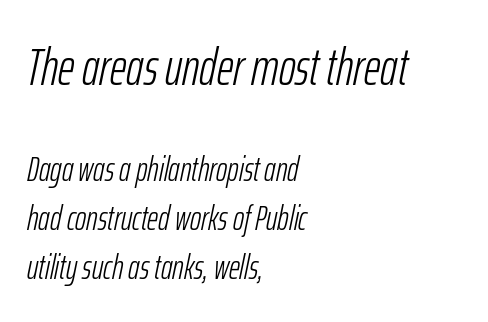
Short and long lines alike share a common starting point at left. Character size in the leading block exceeds that of the trailing block. Posture: slanted. Counters stay open thanks to moderate or lighter strokes.
